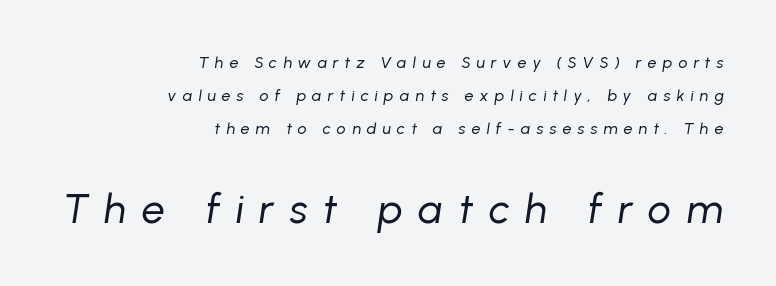
Q: Is the text bold? A: No.
Q: Is the text italic (slanted)? A: Yes, it leans right by about 8 degrees.
Q: Is the text underlined? A: No.
Q: How is the paragraph aligned? A: Right-aligned.
Q: Is the spacing between letters normal or unusually wide? A: Unusually wide.
Q: Is the spacing between lines tight, normal or loose? A: Loose.
Q: Which block of text is set in a larger size, the first (top) or the second (bottom)? A: The second (bottom) one.
Q: Width (condensed, normal, or wide)? A: Normal.
Q: Stroke contrast? A: Low.
Q: x-height? A: Medium.
Q: Monospaced? A: No.
